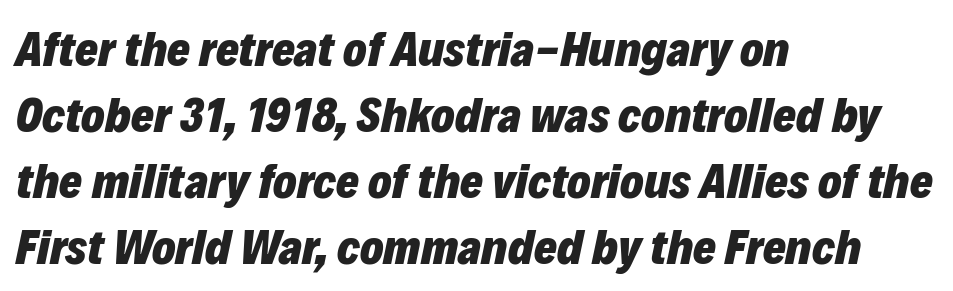
Q: Is the text bold? A: Yes.
Q: Is the text italic (slanted)? A: Yes, it leans right by about 12 degrees.
Q: Is the text underlined? A: No.
Q: How is the paragraph aligned? A: Left-aligned.
Q: Is the spacing between letters normal or unusually wide? A: Normal.
Q: Is the spacing between lines tight, normal or loose? A: Normal.
Q: Width (condensed, normal, or wide)? A: Normal.
Q: Stroke contrast? A: Low.
Q: x-height? A: Medium.
Q: Monospaced? A: No.
